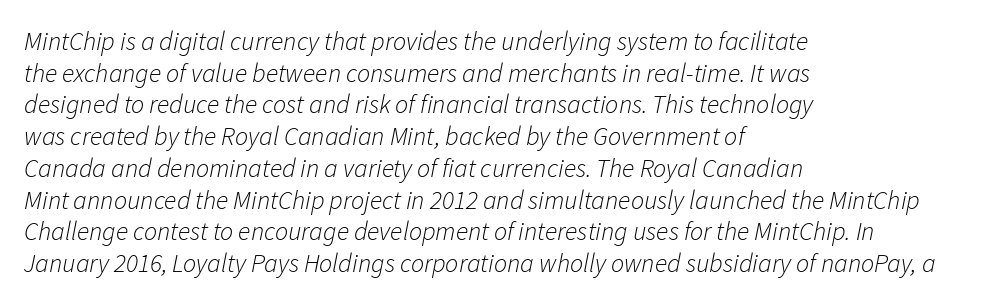
Q: Is the text bold? A: No.
Q: Is the text italic (slanted)? A: Yes, it leans right by about 11 degrees.
Q: Is the text underlined? A: No.
Q: How is the paragraph aligned? A: Left-aligned.
Q: Is the spacing between letters normal or unusually wide? A: Normal.
